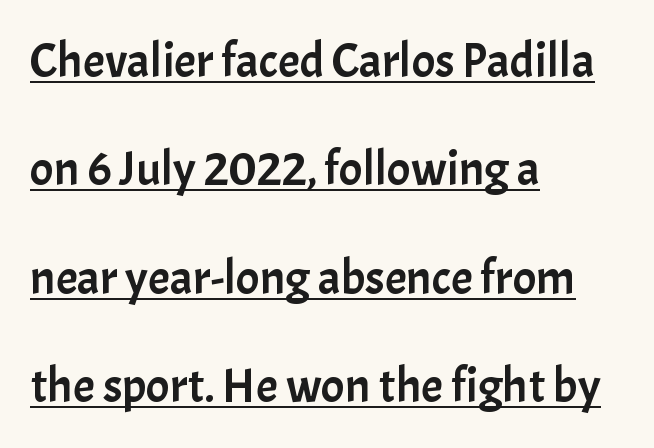
The image shows 49 px sans-serif type, upright; set left-aligned, loose line spacing (2.21x), normal letter spacing, underlined; low stroke contrast and a medium x-height.
